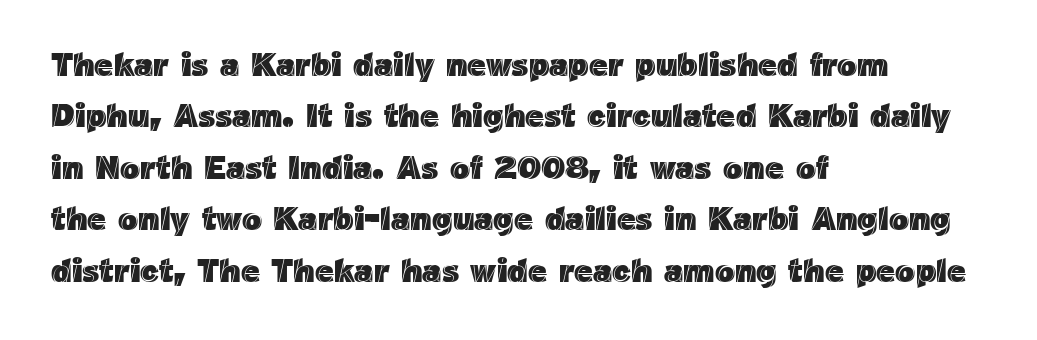
{"italic": "no", "width": "normal", "x_height": "medium", "monospaced": "no", "underline": "no", "align": "left", "line_spacing": "normal", "line_spacing_ratio": 1.56, "letter_spacing": "normal", "letter_spacing_em": 0.0, "glyph_px": 33}
